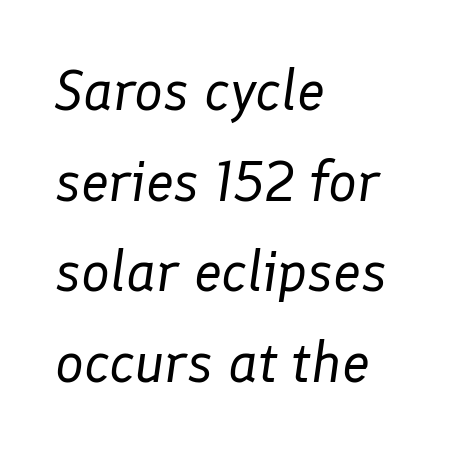
The strokes are not fattened; the text isn't bold. Line starts are locked; line ends wander. The zone under the glyphs is completely vacant. The tracking reads as untouched default to a designer's eye. Observe the lean: these are italic letterforms. Reading down the column, the eye jumps a familiar distance to each next line.
